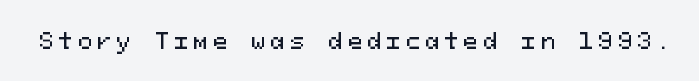
Q: Is the text italic (slanted)? A: No, it is upright.
Q: Is the text underlined? A: No.
Q: Is the spacing between letters normal or unusually wide? A: Unusually wide.
